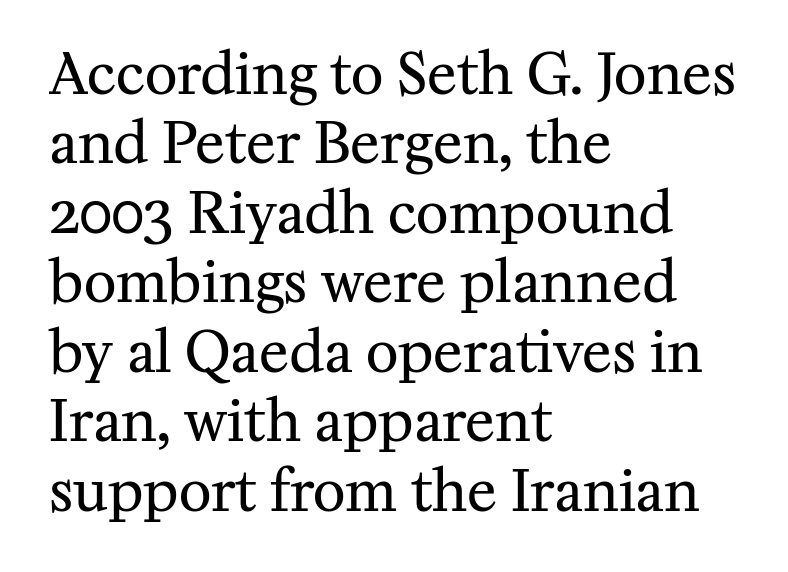
Tracking here is standard; glyphs follow each other at the usual distance. Compared with a centered layout, this one pins lines to the left instead. These lines are rendered in a variable-pitch font. If you drew a line through each stem, it would be perfectly vertical.
